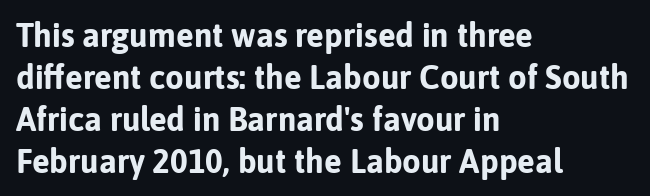
{"serif": "no", "italic": "no", "bold": "yes", "weight": "bold", "width": "normal", "stroke_contrast": "low", "x_height": "medium", "monospaced": "no", "underline": "no", "align": "left", "line_spacing": "normal", "line_spacing_ratio": 1.27, "letter_spacing": "normal", "letter_spacing_em": 0.0, "glyph_px": 33}
